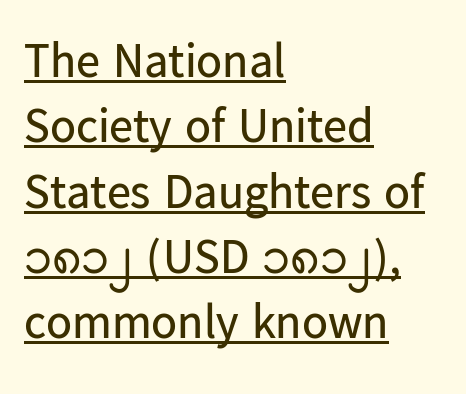
A typesetter would mark this as roman, not italic. Proportional: the letters do not fall into vertical columns. Casual observation: everything's shoved over to the left. Leading: standard. The sample's only ornament is a line tracing under the words.
